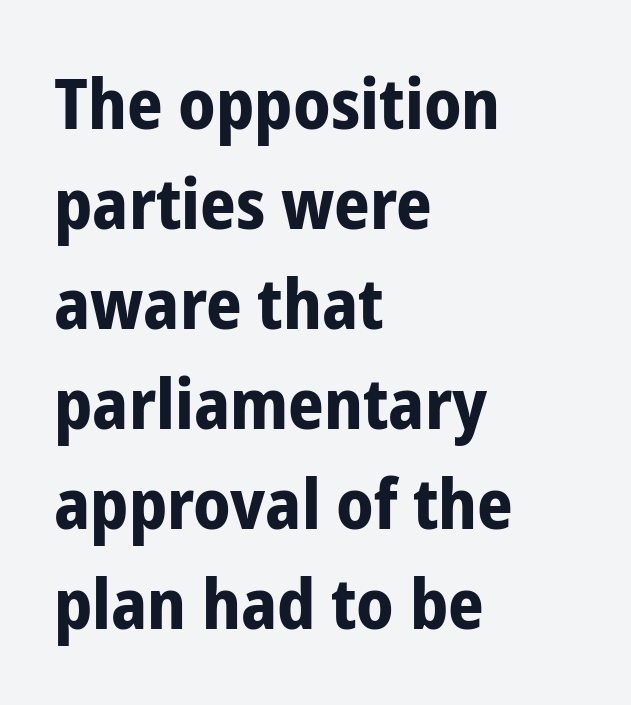
Rule under the text: the space is simply empty. A sans-serif font was chosen for this passage. Proportional: the letters do not fall into vertical columns. Compared with typical paragraphs, the rows here are spaced about the same.
